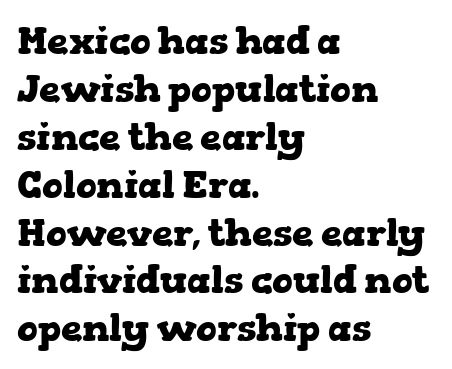
Q: Is the text bold? A: Yes.
Q: Is the text italic (slanted)? A: No, it is upright.
Q: Is the typeface a serif or a sans-serif typeface? A: Serif.
Q: Is the text underlined? A: No.
Q: How is the paragraph aligned? A: Left-aligned.
Q: Is the spacing between letters normal or unusually wide? A: Normal.
Q: Is the spacing between lines tight, normal or loose? A: Normal.
Q: Width (condensed, normal, or wide)? A: Wide.
Q: Stroke contrast? A: Low.
Q: x-height? A: Medium.
Q: Monospaced? A: No.
